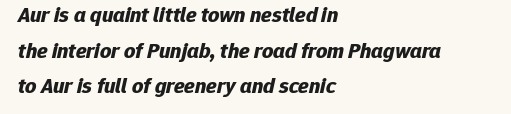
Rendered with sloped, italic letterforms. Unmarked baselines from the first word to the last. The lines sit at an ordinary, default distance from one another. The rendering anchors every line to the left-hand side. Students, note that the glyphs here touch the page at normal intervals. The rendering uses a bold face; every stroke is thick and dark.
